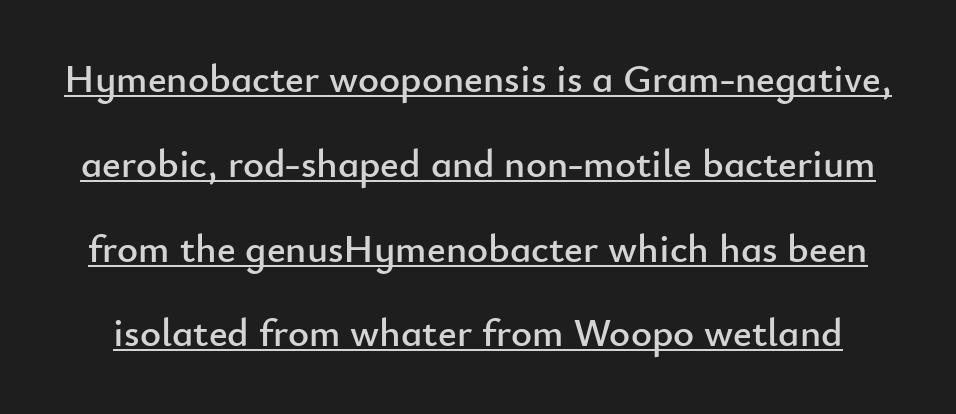
The image shows 40 px sans-serif type, upright; set loose line spacing (2.12x), normal letter spacing, underlined; low stroke contrast and a small x-height.
